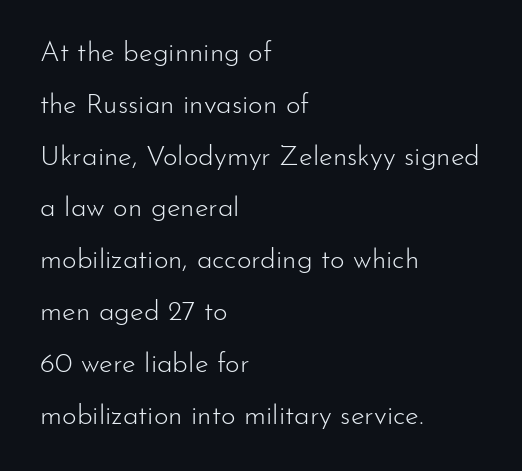
Q: Is the text bold? A: No.
Q: Is the text italic (slanted)? A: No, it is upright.
Q: Is the typeface a serif or a sans-serif typeface? A: Sans-serif.
Q: Is the text underlined? A: No.
Q: How is the paragraph aligned? A: Left-aligned.
Q: Is the spacing between letters normal or unusually wide? A: Normal.
Q: Width (condensed, normal, or wide)? A: Normal.
Q: Stroke contrast? A: Low.
Q: x-height? A: Small.
Q: Monospaced? A: No.
